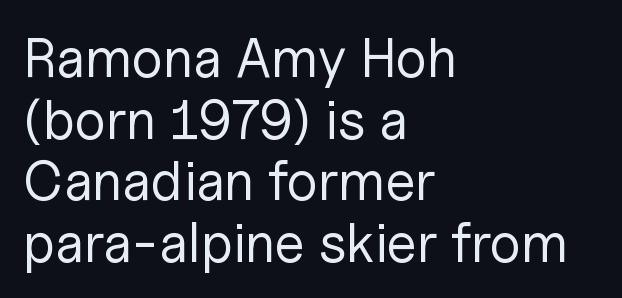
{"serif": "no", "italic": "no", "bold": "no", "weight": "regular", "width": "normal", "stroke_contrast": "low", "x_height": "medium", "monospaced": "no", "underline": "no", "align": "left", "line_spacing": "tight", "line_spacing_ratio": 1.12, "letter_spacing": "normal", "letter_spacing_em": 0.0, "glyph_px": 55}
